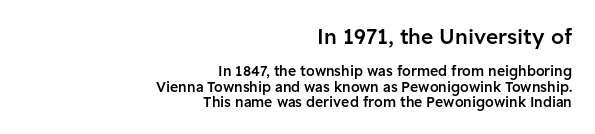
The image shows 21 px text type, upright; set right-aligned, tight line spacing (1.08x), normal letter spacing, not underlined; the first (top) block is 1.5x larger.
